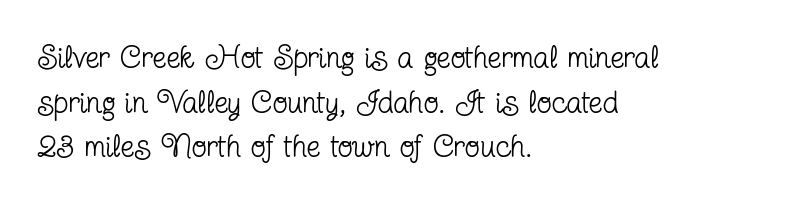
The image shows 31 px regular-weight, condensed serif type, upright; set left-aligned, normal line spacing (1.44x), normal letter spacing, not underlined; low stroke contrast and a medium x-height.
